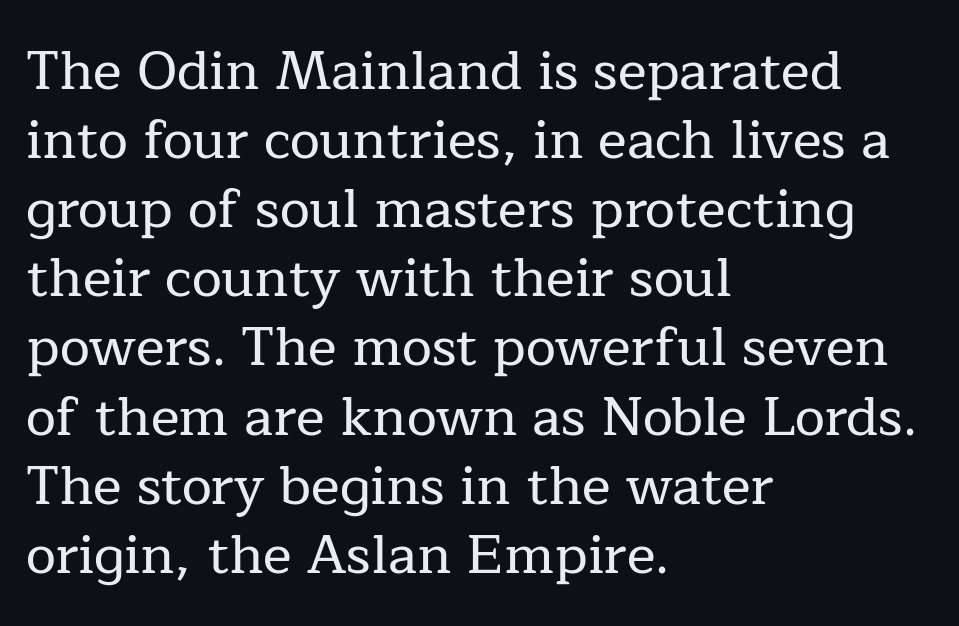
Q: Is the text italic (slanted)? A: No, it is upright.
Q: Is the typeface a serif or a sans-serif typeface? A: Serif.
Q: Is the text underlined? A: No.
Q: How is the paragraph aligned? A: Left-aligned.
Q: Is the spacing between letters normal or unusually wide? A: Normal.
Q: Is the spacing between lines tight, normal or loose? A: Normal.
Q: Width (condensed, normal, or wide)? A: Normal.
Q: Stroke contrast? A: Low.
Q: x-height? A: Medium.
Q: Monospaced? A: No.
